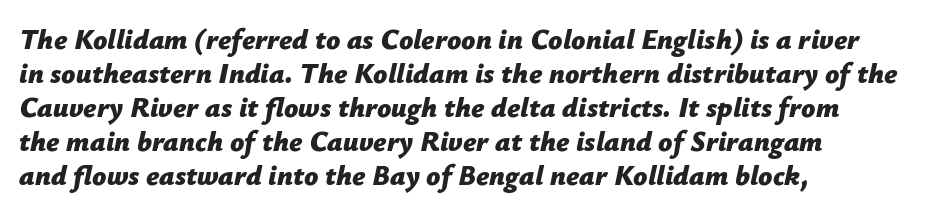
The image shows 28 px bold type, italic (leaning right); set left-aligned, line spacing 1.21x, normal letter spacing, not underlined; low stroke contrast and a medium x-height.
